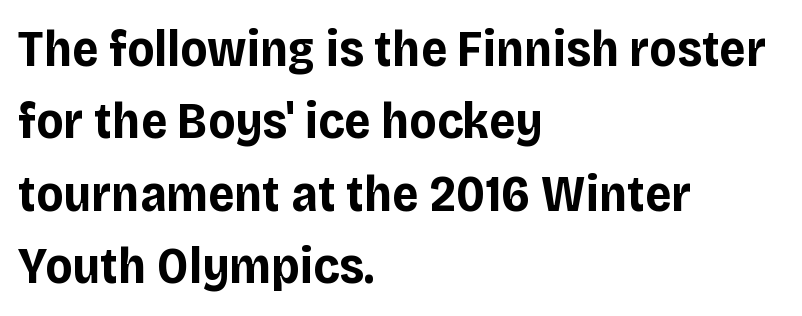
Q: Is the text bold? A: Yes.
Q: Is the text italic (slanted)? A: No, it is upright.
Q: Is the typeface a serif or a sans-serif typeface? A: Sans-serif.
Q: Is the text underlined? A: No.
Q: How is the paragraph aligned? A: Left-aligned.
Q: Is the spacing between letters normal or unusually wide? A: Normal.
Q: Is the spacing between lines tight, normal or loose? A: Normal.
Q: Width (condensed, normal, or wide)? A: Normal.
Q: Stroke contrast? A: Low.
Q: x-height? A: Large.
Q: Monospaced? A: No.
